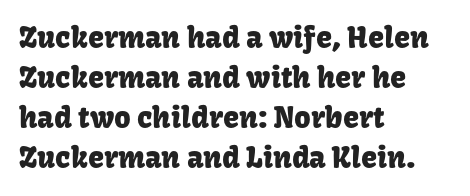
The image shows 29 px sans-serif type, upright; set left-aligned, normal line spacing (1.38x), normal letter spacing, not underlined; low stroke contrast and a medium x-height.
